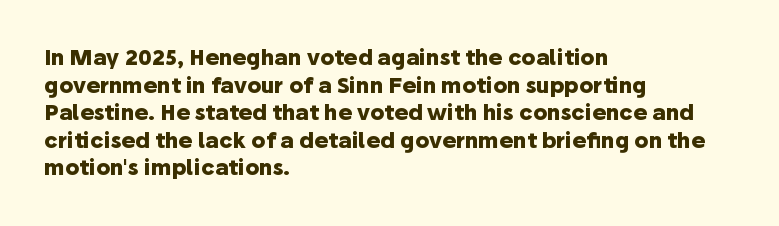
{"italic": "no", "bold": "yes", "underline": "no", "align": "left", "line_spacing": "normal", "line_spacing_ratio": 1.31, "letter_spacing": "normal", "letter_spacing_em": 0.0, "glyph_px": 21}
